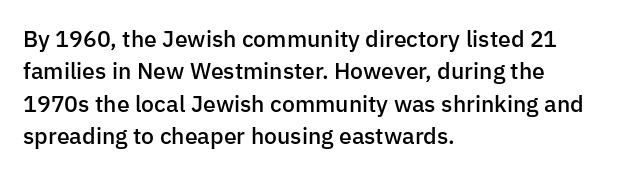
Q: Is the text bold? A: Semi-bold.
Q: Is the text italic (slanted)? A: No, it is upright.
Q: Is the text underlined? A: No.
Q: How is the paragraph aligned? A: Left-aligned.
Q: Is the spacing between letters normal or unusually wide? A: Normal.
Q: Is the spacing between lines tight, normal or loose? A: Normal.
